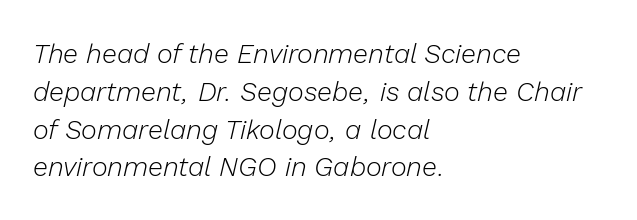
Q: Is the text bold? A: No.
Q: Is the text italic (slanted)? A: Yes, it leans right by about 13 degrees.
Q: Is the text underlined? A: No.
Q: How is the paragraph aligned? A: Left-aligned.
Q: Is the spacing between letters normal or unusually wide? A: Normal.
Q: Is the spacing between lines tight, normal or loose? A: Normal.
